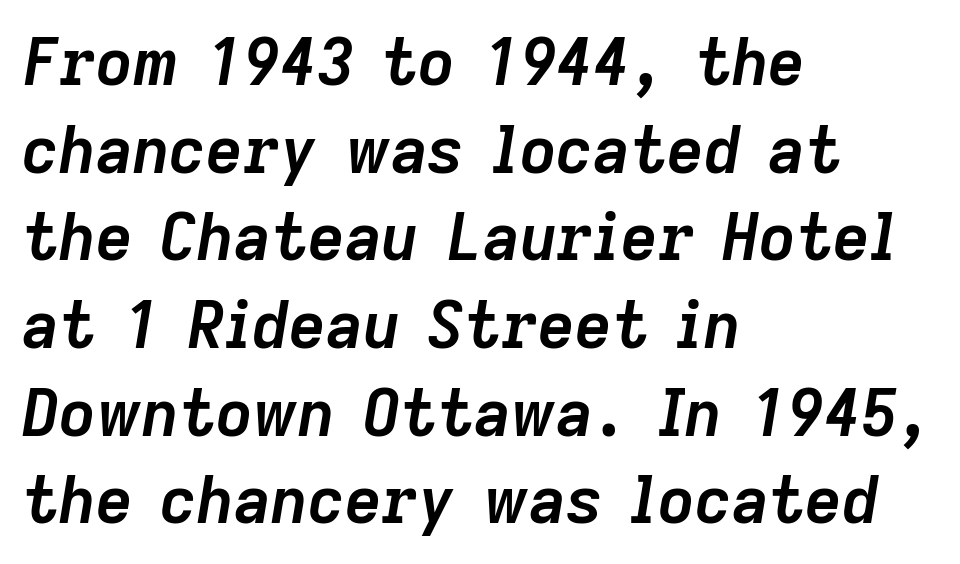
{"italic": "yes", "lean": "right", "slant_degrees": 9, "bold": "yes", "weight": "semibold", "width": "normal", "stroke_contrast": "low", "x_height": "medium", "monospaced": "no", "underline": "no", "align": "left", "line_spacing": "normal", "line_spacing_ratio": 1.37, "letter_spacing": "normal", "letter_spacing_em": 0.0, "glyph_px": 64}
